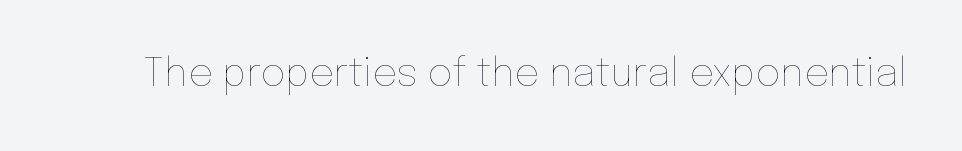
{"italic": "no", "bold": "no", "weight": "thin", "width": "normal", "stroke_contrast": "low", "x_height": "medium", "monospaced": "no", "underline": "no", "letter_spacing": "normal", "letter_spacing_em": 0.0, "glyph_px": 39}
